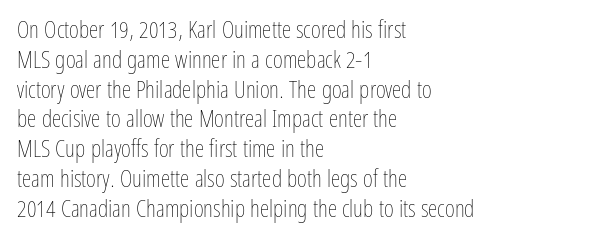
Q: Is the text bold? A: No.
Q: Is the text italic (slanted)? A: No, it is upright.
Q: Is the text underlined? A: No.
Q: How is the paragraph aligned? A: Left-aligned.
Q: Is the spacing between letters normal or unusually wide? A: Normal.
